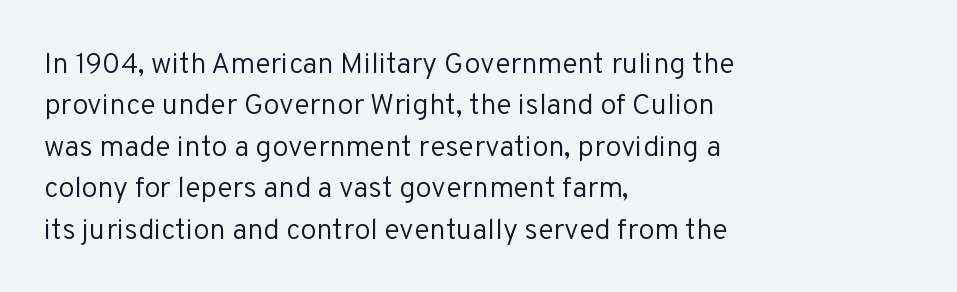
Q: Is the text bold? A: No.
Q: Is the text italic (slanted)? A: No, it is upright.
Q: Is the typeface a serif or a sans-serif typeface? A: Sans-serif.
Q: Is the text underlined? A: No.
Q: How is the paragraph aligned? A: Left-aligned.
Q: Is the spacing between letters normal or unusually wide? A: Normal.
Q: Is the spacing between lines tight, normal or loose? A: Normal.
Q: Width (condensed, normal, or wide)? A: Normal.
Q: Stroke contrast? A: Low.
Q: x-height? A: Medium.
Q: Monospaced? A: No.
